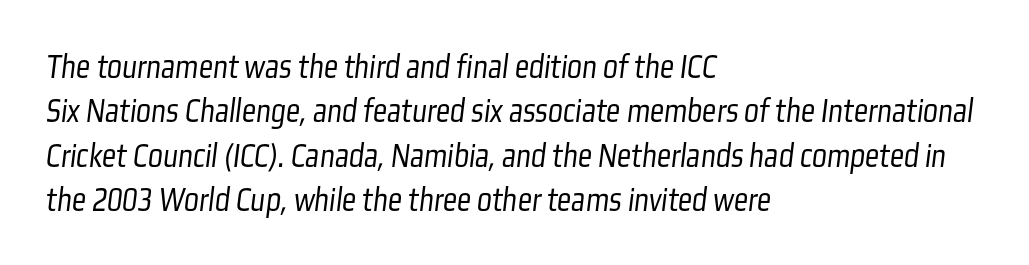
The image shows 35 px light, condensed sans-serif type; set left-aligned, normal line spacing (1.27x), normal letter spacing, not underlined; low stroke contrast and a medium x-height.
